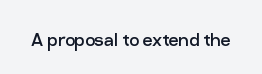
The image shows 22 px text type, upright; set normal letter spacing, not underlined.
